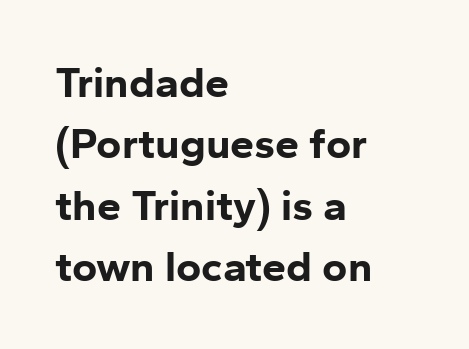
Q: Is the text bold? A: Yes.
Q: Is the text italic (slanted)? A: No, it is upright.
Q: Is the typeface a serif or a sans-serif typeface? A: Sans-serif.
Q: Is the text underlined? A: No.
Q: How is the paragraph aligned? A: Left-aligned.
Q: Is the spacing between letters normal or unusually wide? A: Normal.
Q: Is the spacing between lines tight, normal or loose? A: Normal.
Q: Width (condensed, normal, or wide)? A: Normal.
Q: Stroke contrast? A: Low.
Q: x-height? A: Medium.
Q: Monospaced? A: No.
